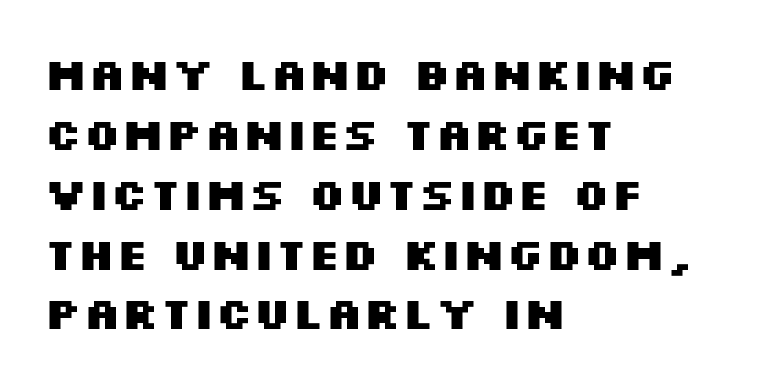
Q: Is the text bold? A: Yes.
Q: Is the text italic (slanted)? A: No, it is upright.
Q: Is the typeface a serif or a sans-serif typeface? A: Sans-serif.
Q: Is the text underlined? A: No.
Q: How is the paragraph aligned? A: Left-aligned.
Q: Is the spacing between letters normal or unusually wide? A: Normal.
Q: Is the spacing between lines tight, normal or loose? A: Normal.
Q: Width (condensed, normal, or wide)? A: Wide.
Q: Stroke contrast? A: Medium.
Q: x-height? A: Large.
Q: Monospaced? A: No.
